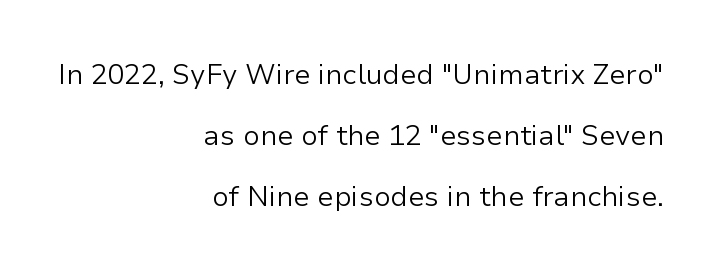
Q: Is the text bold? A: No.
Q: Is the text italic (slanted)? A: No, it is upright.
Q: Is the typeface a serif or a sans-serif typeface? A: Sans-serif.
Q: Is the text underlined? A: No.
Q: How is the paragraph aligned? A: Right-aligned.
Q: Is the spacing between letters normal or unusually wide? A: Normal.
Q: Is the spacing between lines tight, normal or loose? A: Loose.
Q: Width (condensed, normal, or wide)? A: Normal.
Q: Stroke contrast? A: Low.
Q: x-height? A: Medium.
Q: Monospaced? A: No.
